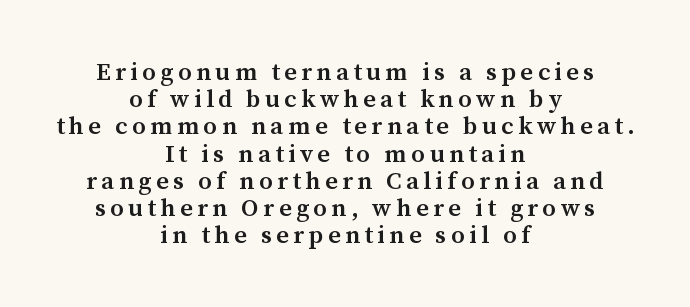
{"italic": "no", "bold": "semi", "underline": "no", "align": "center", "line_spacing": "tight", "line_spacing_ratio": 1.09, "glyph_px": 25}
